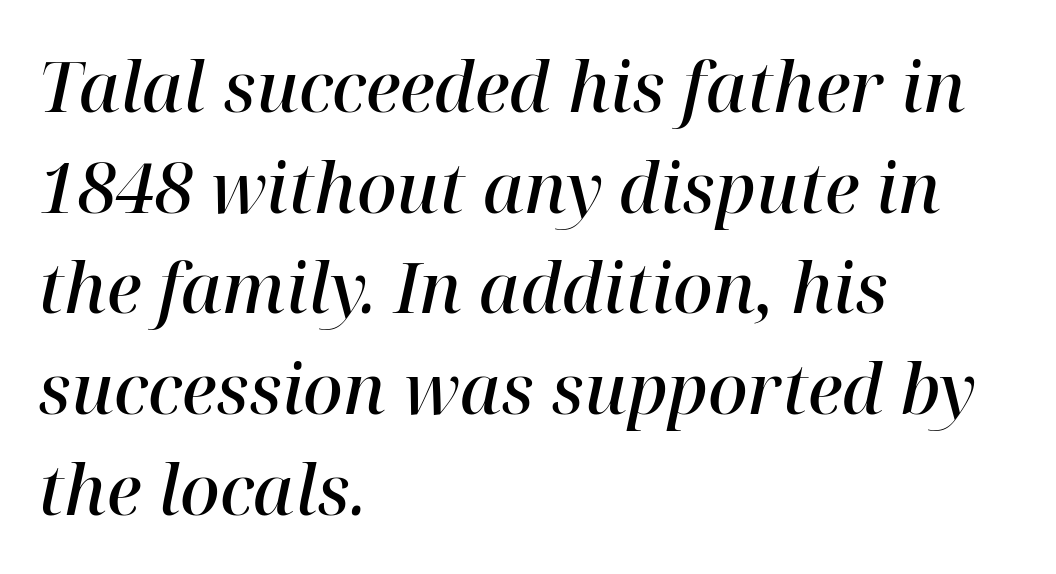
Q: Is the text bold? A: Semi-bold.
Q: Is the text italic (slanted)? A: Yes, it leans right by about 12 degrees.
Q: Is the typeface a serif or a sans-serif typeface? A: Serif.
Q: Is the text underlined? A: No.
Q: How is the paragraph aligned? A: Left-aligned.
Q: Is the spacing between letters normal or unusually wide? A: Normal.
Q: Is the spacing between lines tight, normal or loose? A: Normal.
Q: Width (condensed, normal, or wide)? A: Normal.
Q: Stroke contrast? A: High.
Q: x-height? A: Medium.
Q: Monospaced? A: No.
